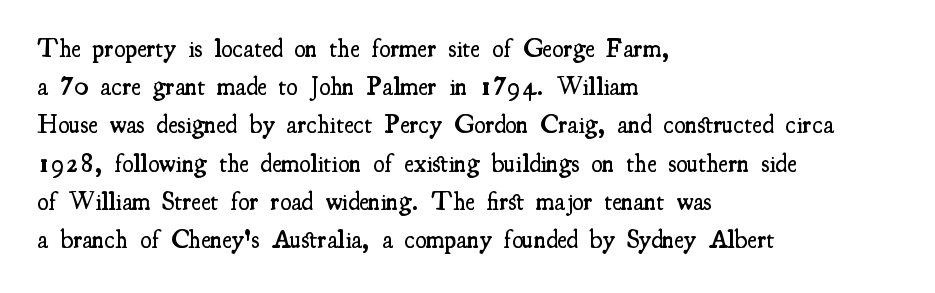
{"italic": "no", "bold": "semi", "underline": "no", "align": "left", "line_spacing": "normal", "line_spacing_ratio": 1.47, "letter_spacing": "normal", "letter_spacing_em": 0.0, "glyph_px": 26}
